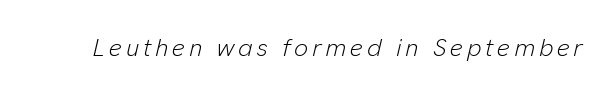
The image shows 25 px text type, italic (leaning right); set not underlined.
